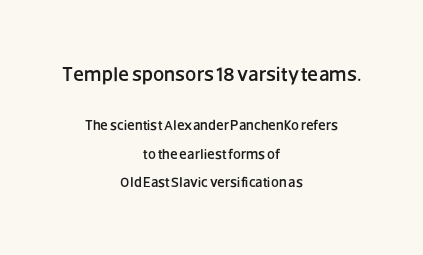
Underlining? Definitely not there. Large over small — that's the arrangement of the two blocks here. Reading down the column, the eye jumps a long way to each next line. This rendering uses center alignment, leaving both contours irregular but symmetric. You could call the tracking neutral — neither tight nor loose. The letters stand upright; this is a roman face.
